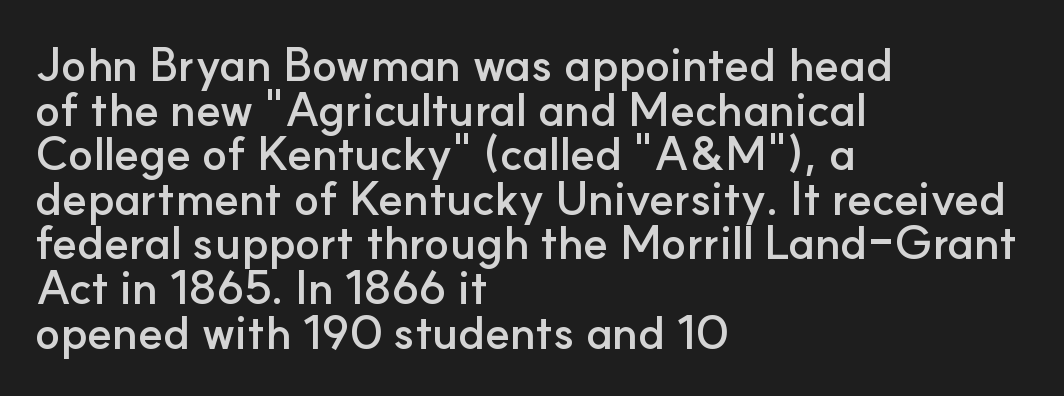
{"serif": "no", "italic": "no", "bold": "yes", "weight": "semibold", "width": "normal", "stroke_contrast": "low", "x_height": "small", "monospaced": "no", "underline": "no", "align": "left", "line_spacing": "tight", "line_spacing_ratio": 0.97, "letter_spacing": "normal", "letter_spacing_em": 0.0, "glyph_px": 46}
